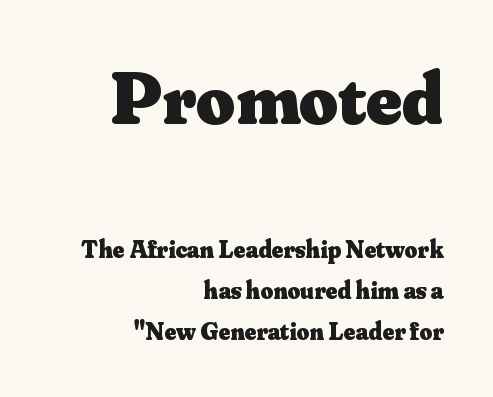
The image shows 75 px heavy serif type, upright; set right-aligned, normal line spacing (1.64x), normal letter spacing, not underlined; the first (top) block is 3.0x larger; medium stroke contrast and a small x-height.
